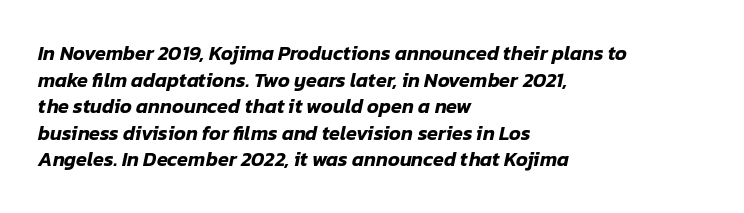
The image shows 20 px text type, italic (leaning right); set left-aligned, normal line spacing (1.33x), normal letter spacing, not underlined.
